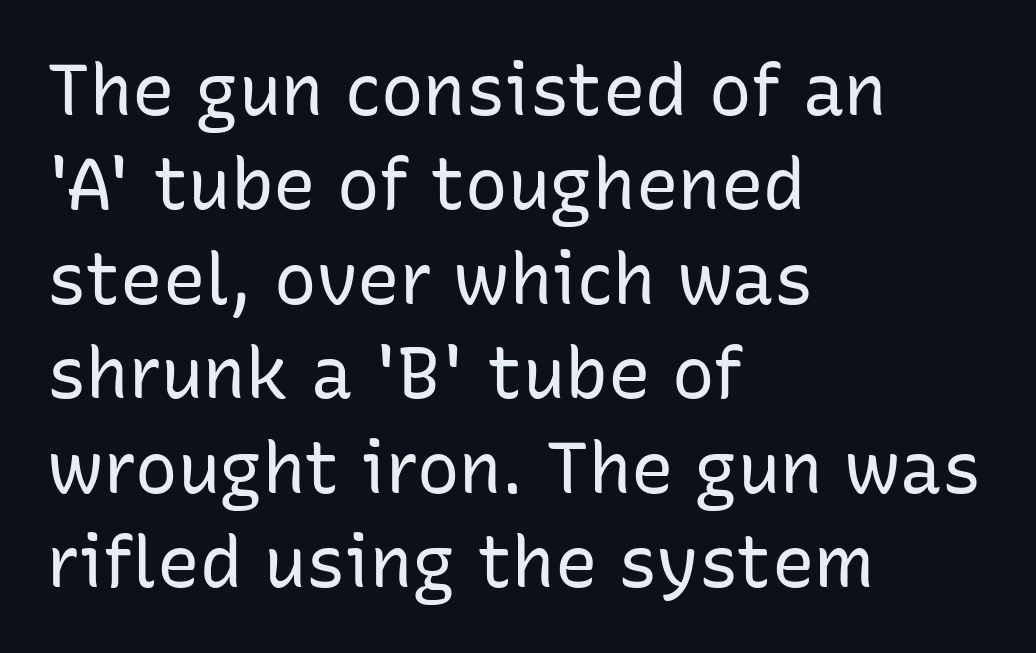
The image shows 71 px regular-weight sans-serif type, upright; set left-aligned, normal line spacing (1.33x), normal letter spacing, not underlined; low stroke contrast and a medium x-height.
